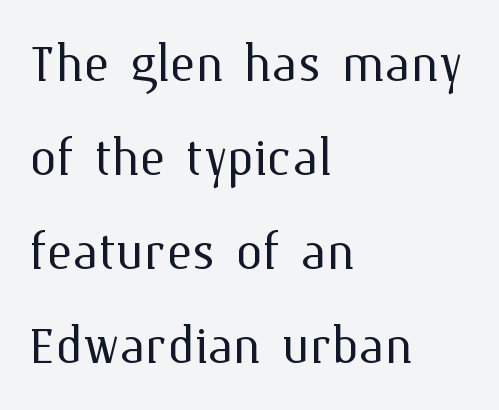
Characters follow at the spacing the type designer built in. The axis of the letterforms is exactly vertical. The typeface has the unassuming heft of standard copy or less. Is there much room between lines? A standard amount, neither cramped nor airy. The specimen omits any rule beneath the text block's lines. The passage shown is typed in a proportional face where columns would drift.
